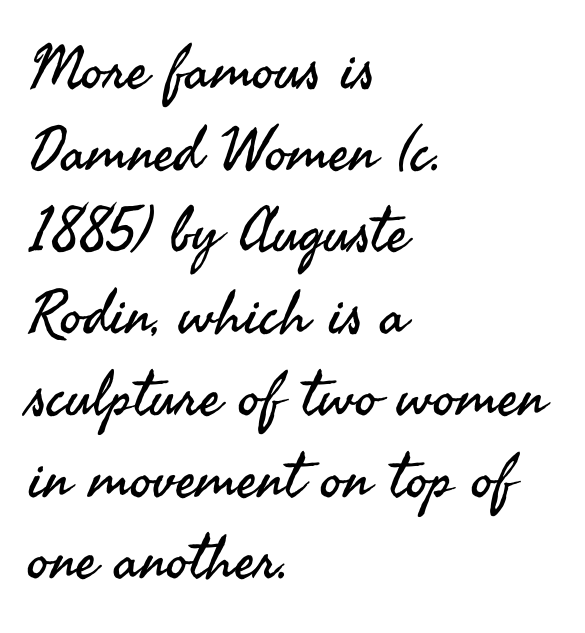
The image shows 61 px regular-weight sans-serif type; set left-aligned, normal line spacing (1.34x), normal letter spacing, not underlined; medium stroke contrast and a small x-height.
